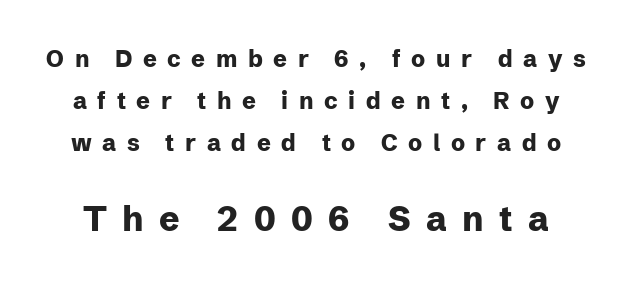
Proportional: the letters do not fall into vertical columns. A sans-serif font was chosen for this passage. The face used here is rendered with a markedly widened letterfit. Visually, the bottom section dominates because its glyphs are scaled up. Typographic density is high because the face is bold. No word sits above an underline.
